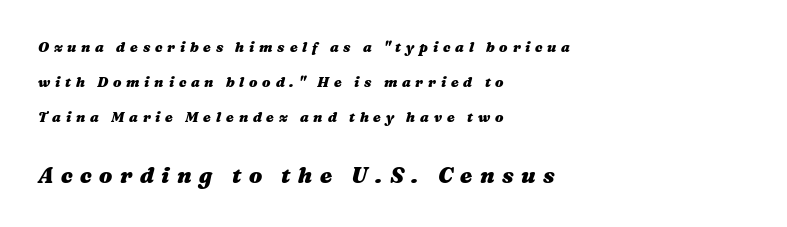
Does the bottom block carry the larger type? Yes, it does. Students, observe: this is what heavily led, spacious text looks like. Is the type bold? Yes — the strokes are clearly thick and heavy. Does the lettering tilt? It does — this is italic. Any mark beneath the type? The region is blank. Leftover space on each line is placed entirely after the last word.
